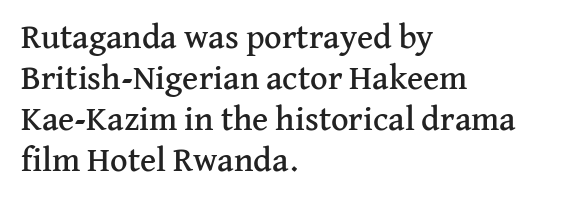
The image shows 34 px serif type, upright; set left-aligned, line spacing 1.21x, normal letter spacing, not underlined; medium stroke contrast and a medium x-height.
